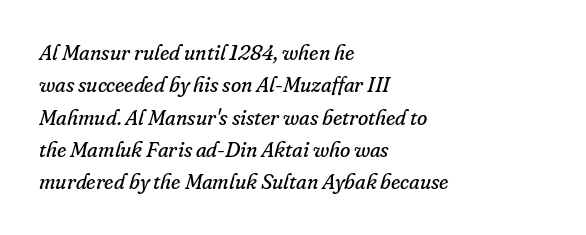
The image shows 21 px text type, italic (leaning right); set left-aligned, normal line spacing (1.54x), normal letter spacing, not underlined.
